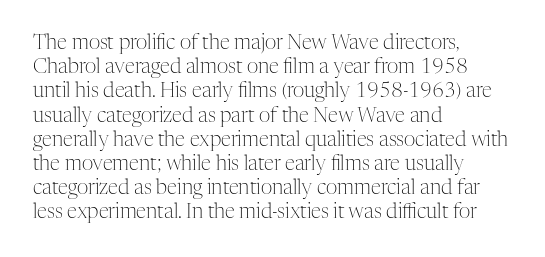
{"italic": "no", "bold": "no", "underline": "no", "align": "left", "line_spacing_ratio": 1.21, "letter_spacing": "normal", "letter_spacing_em": 0.0, "glyph_px": 20}
